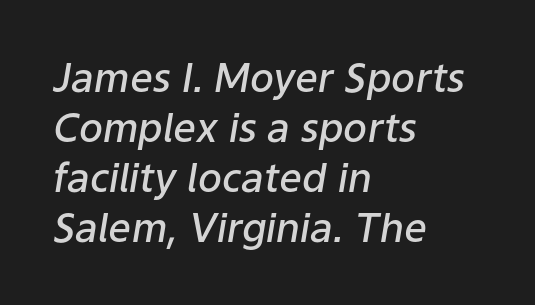
Each new line begins a customary step beneath the previous one. These lines keep a tight, regular rhythm from letter to letter. These lines were composed using italics. Just letters on the line, the space beneath them empty. Notice how the passage keeps a crisp vertical edge on the left only. Is this a fixed-width face? No — the glyphs have proportional, varying widths.
